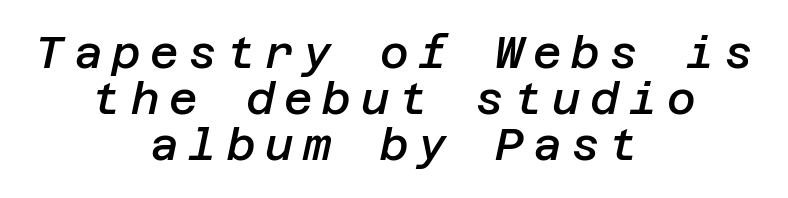
The image shows 44 px semibold type, italic (leaning right); set centered, tight line spacing (1.05x), unusually wide letter spacing (+0.22 em), not underlined; low stroke contrast and a large x-height.
